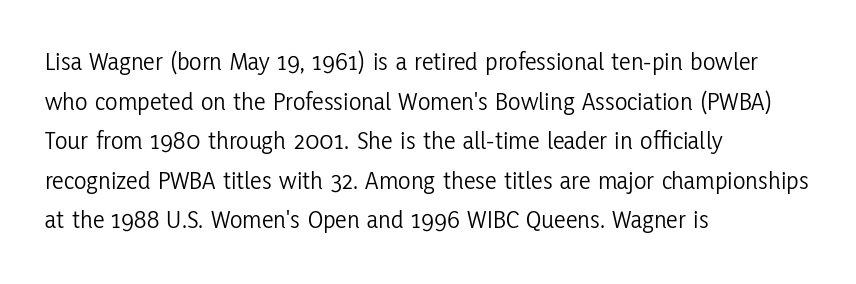
The block of text has a typical density, with ordinary space between rows. The line texture is even and compact thanks to regular tracking. Nothing heavy about these letters — not bold at all. Which margin do the lines hug? The left one — the right edge is uneven.
